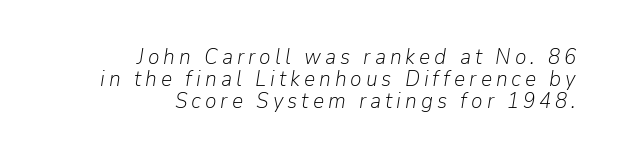
The image shows 22 px text type, italic (leaning right); set right-aligned, tight line spacing (1.01x), not underlined.
